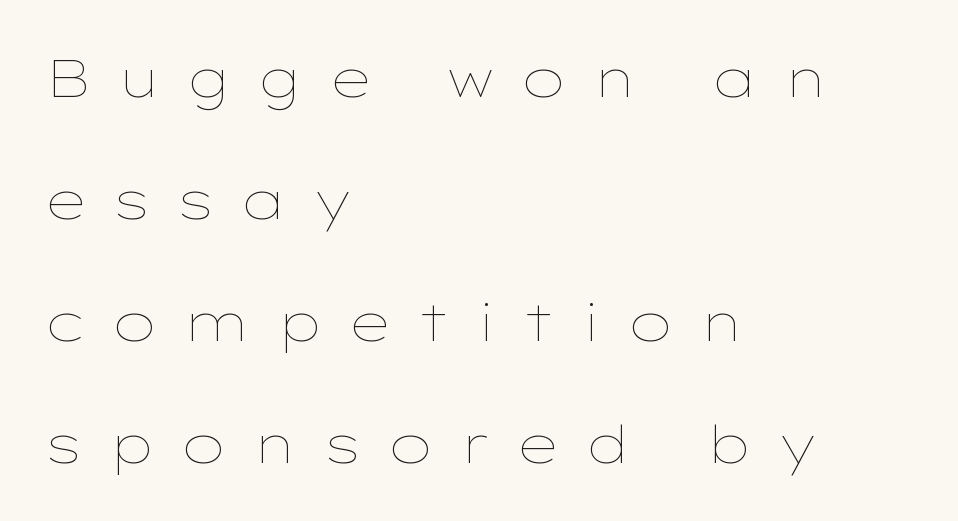
Q: Is the text bold? A: No.
Q: Is the text italic (slanted)? A: No, it is upright.
Q: Is the text underlined? A: No.
Q: How is the paragraph aligned? A: Left-aligned.
Q: Is the spacing between letters normal or unusually wide? A: Unusually wide.
Q: Is the spacing between lines tight, normal or loose? A: Loose.
Q: Width (condensed, normal, or wide)? A: Wide.
Q: Stroke contrast? A: Low.
Q: x-height? A: Medium.
Q: Monospaced? A: No.
